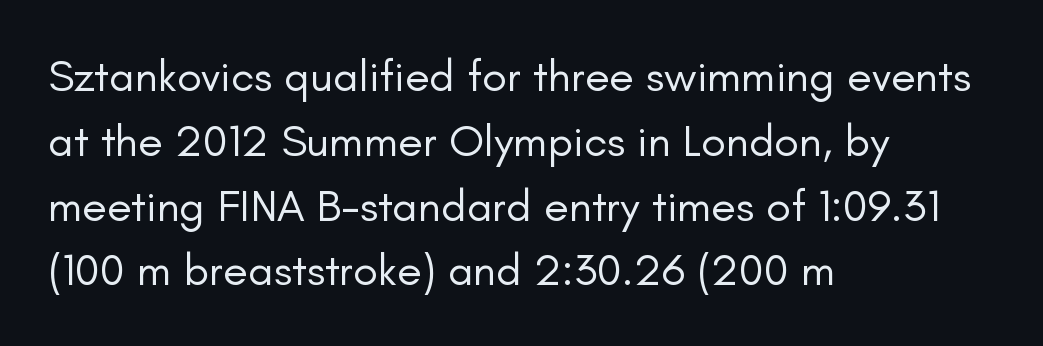
The image shows 45 px regular-weight sans-serif type, upright; set left-aligned, normal line spacing (1.44x), normal letter spacing, not underlined; low stroke contrast and a small x-height.
